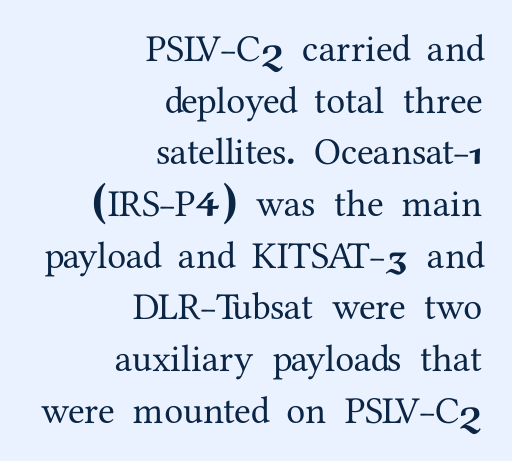
Q: Is the text italic (slanted)? A: No, it is upright.
Q: Is the typeface a serif or a sans-serif typeface? A: Serif.
Q: Is the text underlined? A: No.
Q: How is the paragraph aligned? A: Right-aligned.
Q: Is the spacing between letters normal or unusually wide? A: Normal.
Q: Is the spacing between lines tight, normal or loose? A: Normal.
Q: Width (condensed, normal, or wide)? A: Normal.
Q: Stroke contrast? A: Medium.
Q: x-height? A: Medium.
Q: Monospaced? A: No.
